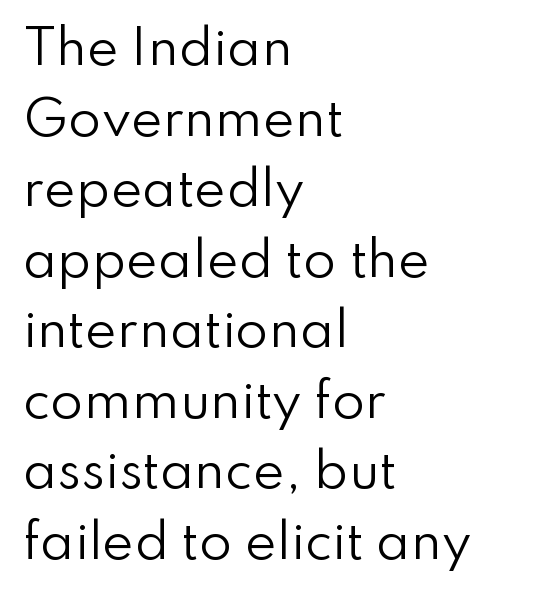
{"serif": "no", "italic": "no", "bold": "no", "weight": "regular", "width": "normal", "stroke_contrast": "low", "x_height": "small", "monospaced": "no", "underline": "no", "align": "left", "line_spacing": "normal", "line_spacing_ratio": 1.47, "letter_spacing": "normal", "letter_spacing_em": 0.0, "glyph_px": 48}
